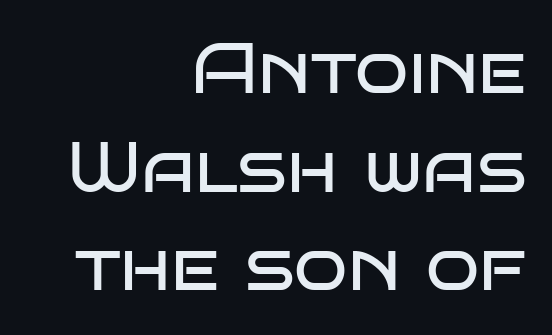
{"serif": "no", "italic": "no", "bold": "no", "weight": "regular", "width": "wide", "stroke_contrast": "low", "x_height": "large", "monospaced": "no", "underline": "no", "align": "right", "line_spacing": "normal", "line_spacing_ratio": 1.41, "letter_spacing": "normal", "letter_spacing_em": 0.0, "glyph_px": 70}
